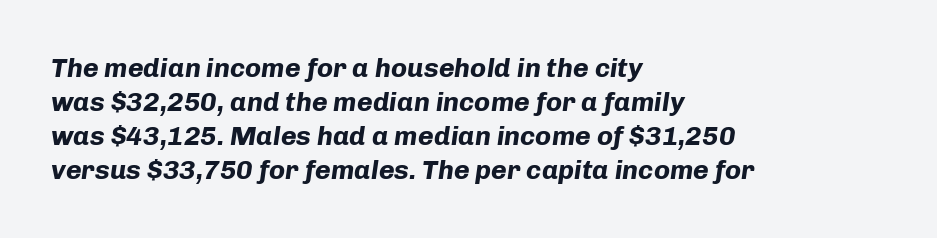
Q: Is the text bold? A: Yes.
Q: Is the text italic (slanted)? A: Yes, it leans right by about 8 degrees.
Q: Is the text underlined? A: No.
Q: How is the paragraph aligned? A: Left-aligned.
Q: Is the spacing between letters normal or unusually wide? A: Normal.
Q: Is the spacing between lines tight, normal or loose? A: Normal.
